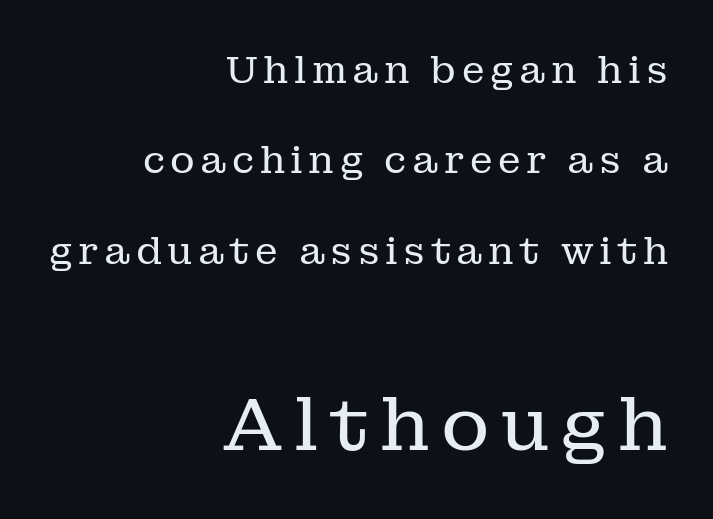
Do the characters align in a grid? No, the font is proportional. The letterforms sit at book weight or below. Typeset ragged left — the right edge is the straight one. A bare baseline throughout the passage. The vertical gap from one line to the next is large. Size hierarchy here favors the trailing block over the leading one.
